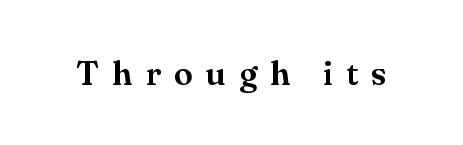
The image shows 34 px serif type, upright; set unusually wide letter spacing (+0.39 em), not underlined; medium stroke contrast and a small x-height.
